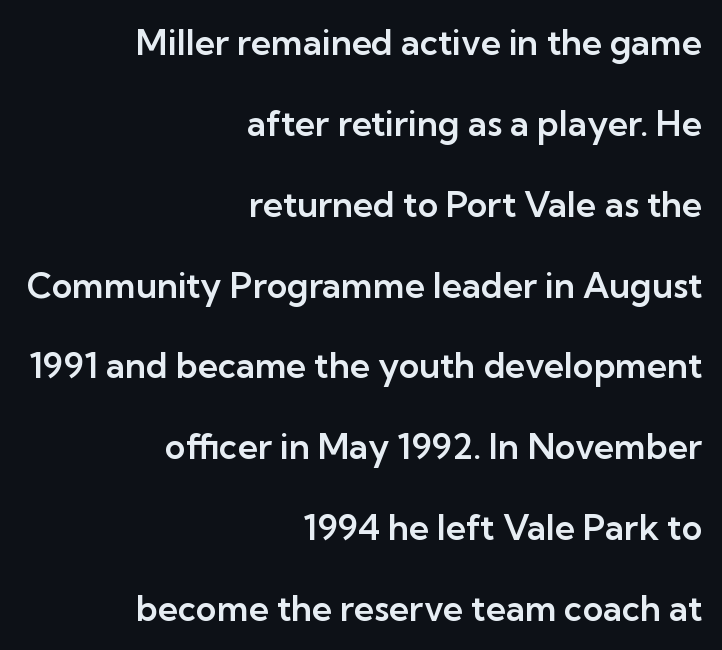
Q: Is the text italic (slanted)? A: No, it is upright.
Q: Is the typeface a serif or a sans-serif typeface? A: Sans-serif.
Q: Is the text underlined? A: No.
Q: How is the paragraph aligned? A: Right-aligned.
Q: Is the spacing between letters normal or unusually wide? A: Normal.
Q: Is the spacing between lines tight, normal or loose? A: Loose.
Q: Width (condensed, normal, or wide)? A: Normal.
Q: Stroke contrast? A: Low.
Q: x-height? A: Medium.
Q: Monospaced? A: No.
